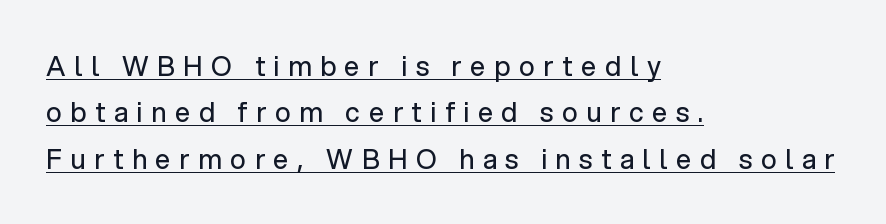
The image shows 27 px text type, upright; set left-aligned, line spacing 1.72x, unusually wide letter spacing (+0.32 em), underlined.
